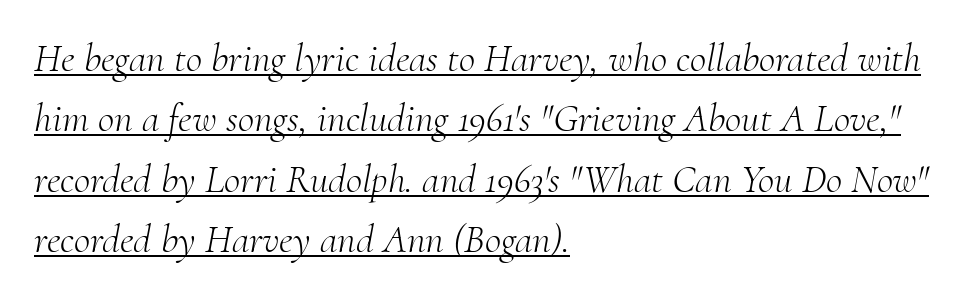
The image shows 40 px light serif type, italic (leaning right); set left-aligned, normal line spacing (1.51x), normal letter spacing, underlined; medium stroke contrast and a small x-height.
